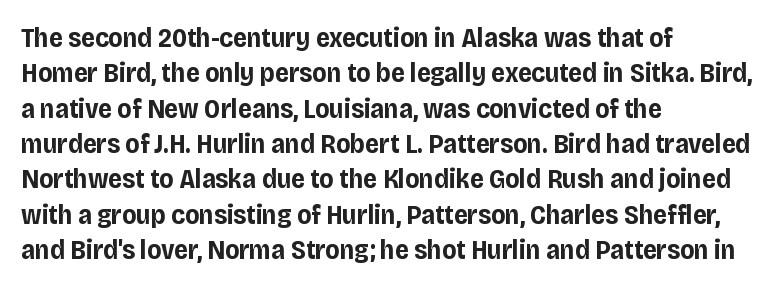
{"italic": "no", "bold": "yes", "underline": "no", "align": "left", "line_spacing": "normal", "line_spacing_ratio": 1.31, "letter_spacing": "normal", "letter_spacing_em": 0.0, "glyph_px": 27}
